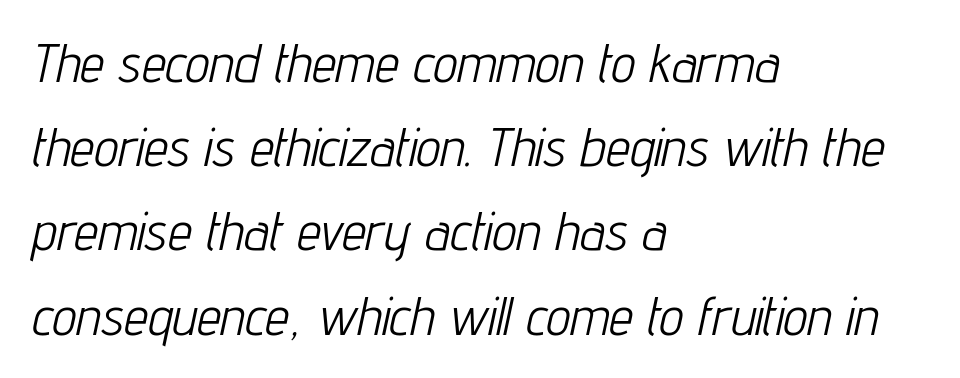
The image shows 54 px light, condensed type, italic (leaning right); set left-aligned, normal line spacing (1.56x), normal letter spacing, not underlined; low stroke contrast and a medium x-height.
